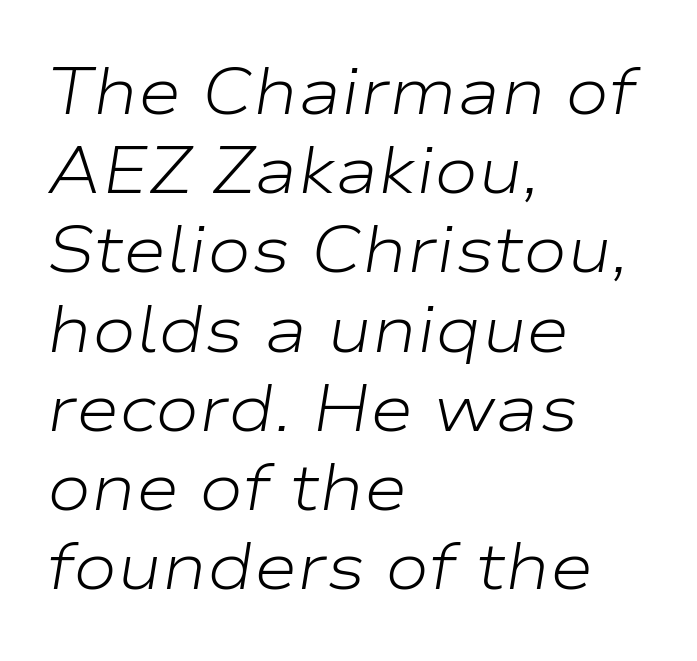
{"italic": "yes", "lean": "right", "slant_degrees": 9, "bold": "no", "weight": "light", "width": "wide", "stroke_contrast": "low", "x_height": "medium", "monospaced": "no", "underline": "no", "align": "left", "line_spacing_ratio": 1.2, "letter_spacing": "normal", "letter_spacing_em": 0.0, "glyph_px": 66}
